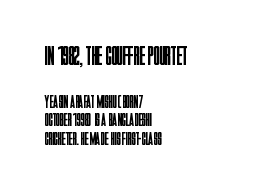
{"italic": "no", "bold": "no", "underline": "no", "align": "left", "line_spacing": "tight", "line_spacing_ratio": 1.04, "letter_spacing": "normal", "letter_spacing_em": 0.0, "larger_block": "first", "size_ratio": 1.5, "glyph_px": 27}
